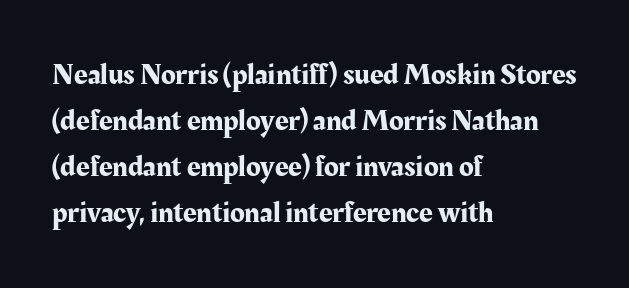
Q: Is the text italic (slanted)? A: No, it is upright.
Q: Is the typeface a serif or a sans-serif typeface? A: Serif.
Q: Is the text underlined? A: No.
Q: How is the paragraph aligned? A: Left-aligned.
Q: Is the spacing between letters normal or unusually wide? A: Normal.
Q: Is the spacing between lines tight, normal or loose? A: Normal.
Q: Width (condensed, normal, or wide)? A: Normal.
Q: Stroke contrast? A: Medium.
Q: x-height? A: Medium.
Q: Monospaced? A: No.
